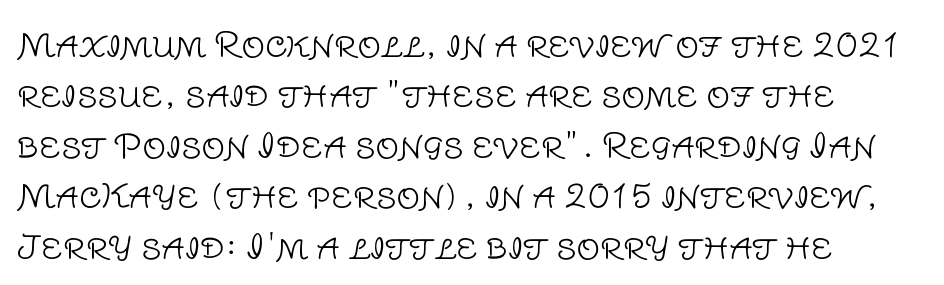
{"serif": "no", "bold": "no", "weight": "light", "width": "normal", "stroke_contrast": "low", "x_height": "large", "monospaced": "no", "underline": "no", "align": "left", "line_spacing": "normal", "line_spacing_ratio": 1.53, "letter_spacing": "normal", "letter_spacing_em": 0.0, "glyph_px": 33}
